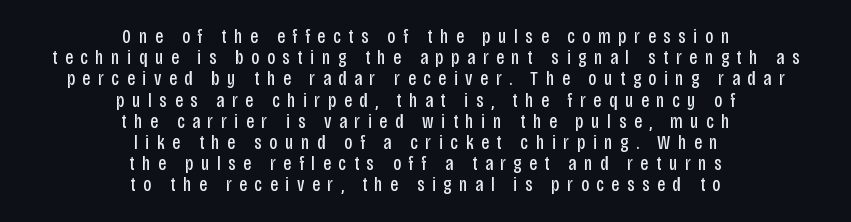
Casual observation: everything's sitting right in the middle. Ordinary non-slanted type is in use. Stems here are at most as thick as an everyday book face. One glance says dense: line gaps are narrower than usual.
